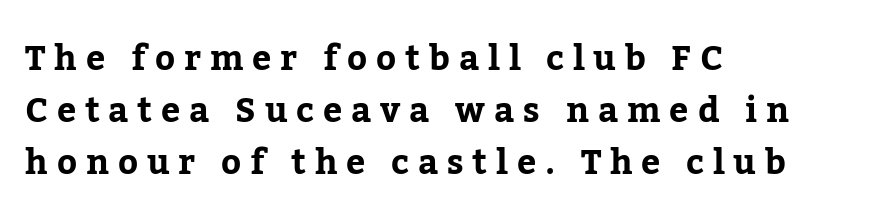
Looks like regular typesetting: each glyph gets only the width it needs. A typesetter would mark this as roman, not italic. The face used here is rendered with a markedly widened letterfit. These lines are set flush left with a ragged right edge. Honestly, the row spacing looks completely unremarkable.
